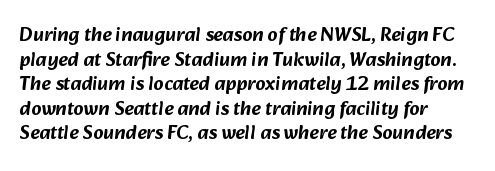
Q: Is the text underlined? A: No.
Q: How is the paragraph aligned? A: Left-aligned.
Q: Is the spacing between letters normal or unusually wide? A: Normal.
